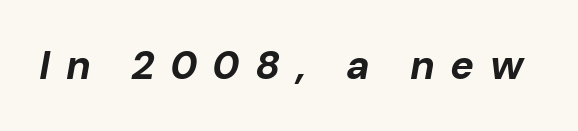
The image shows 40 px bold type, italic (leaning right); set unusually wide letter spacing (+0.38 em), not underlined; low stroke contrast and a medium x-height.
